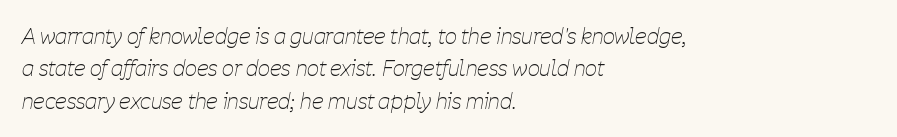
The image shows 21 px text type, italic (leaning right); set left-aligned, normal line spacing (1.54x), normal letter spacing, not underlined.
